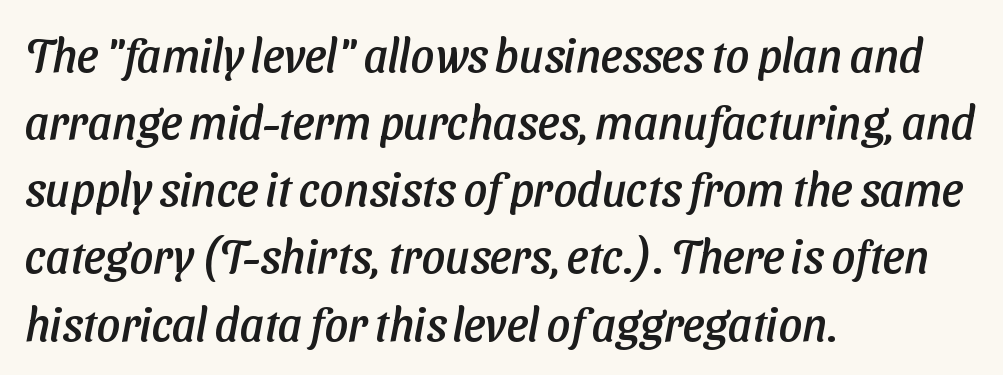
The image shows 46 px sans-serif type; set left-aligned, normal line spacing (1.46x), normal letter spacing, not underlined; low stroke contrast and a medium x-height.
